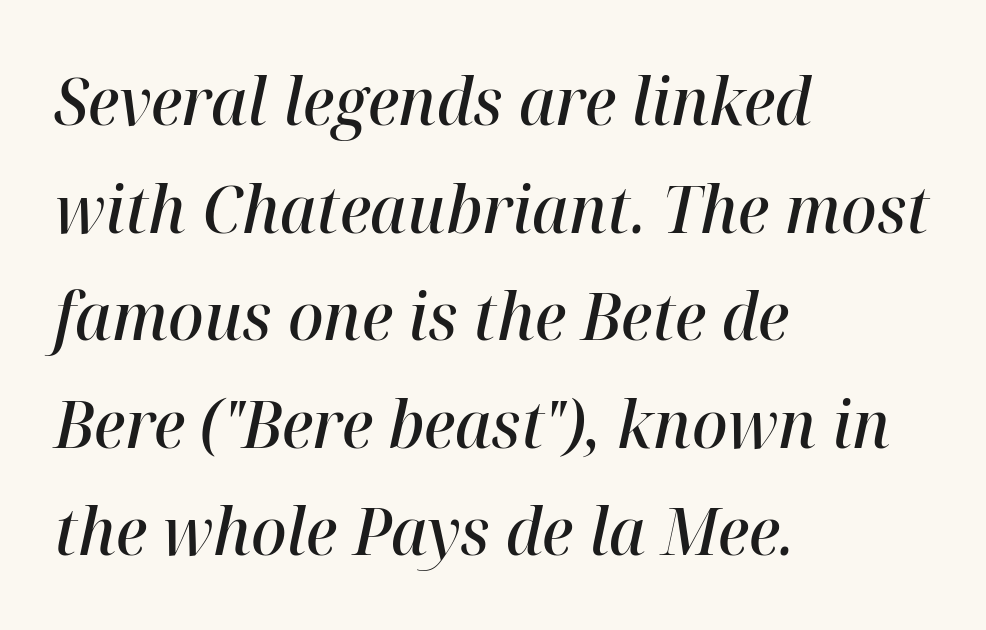
Designer's note — italics engaged. Each row of text sits above clean, open space. Inter-character spacing is left at the font's built-in metrics. Compared with a centered layout, this one pins lines to the left instead. Honestly, the row spacing looks completely unremarkable.
